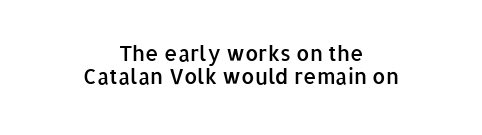
{"italic": "no", "bold": "semi", "underline": "no", "align": "center", "line_spacing": "tight", "line_spacing_ratio": 1.09, "letter_spacing": "normal", "letter_spacing_em": 0.0, "glyph_px": 21}
